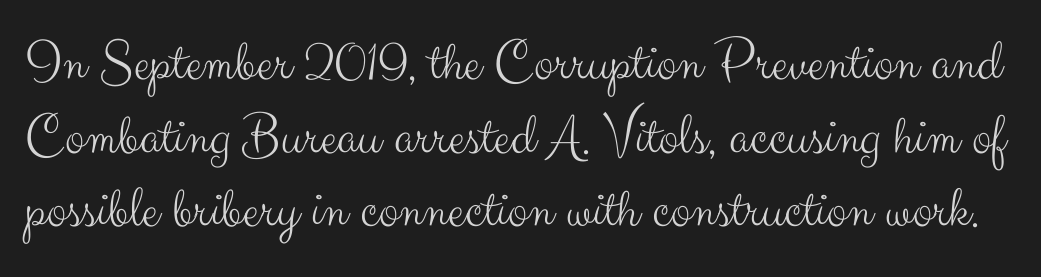
The type family on display is of the sans-serif kind. The passage shown stacks its lines at a standard gap. This sample uses plain, unmodified letter spacing. You could not count columns in this text — the font is proportionally spaced.
